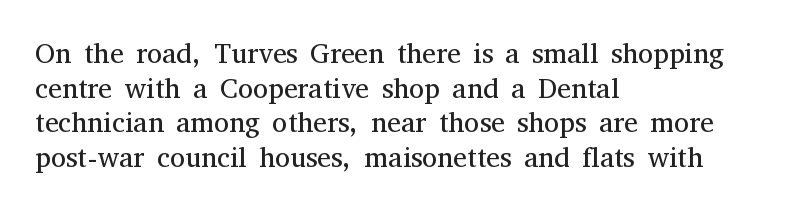
The image shows 28 px regular-weight serif type, upright; set left-aligned, line spacing 1.24x, normal letter spacing, not underlined; medium stroke contrast and a medium x-height.
